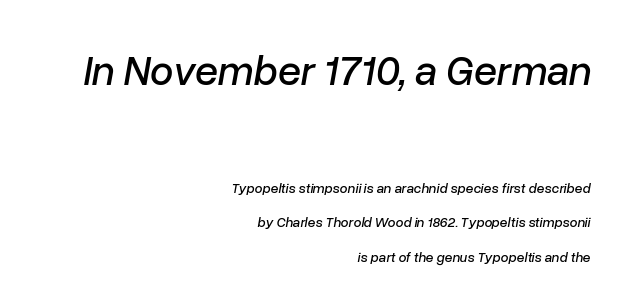
{"italic": "yes", "lean": "right", "slant_degrees": 10, "width": "normal", "stroke_contrast": "low", "x_height": "medium", "monospaced": "no", "underline": "no", "align": "right", "line_spacing": "loose", "line_spacing_ratio": 2.48, "letter_spacing": "normal", "letter_spacing_em": 0.0, "larger_block": "first", "size_ratio": 3.0, "glyph_px": 42}
